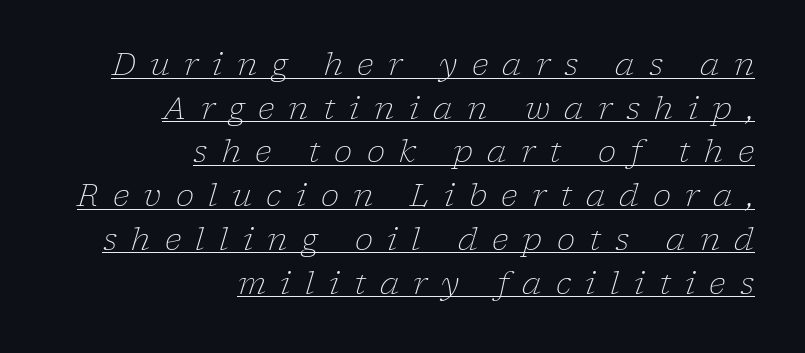
Q: Is the text bold? A: No.
Q: Is the text italic (slanted)? A: Yes, it leans right by about 17 degrees.
Q: Is the typeface a serif or a sans-serif typeface? A: Serif.
Q: Is the text underlined? A: Yes.
Q: How is the paragraph aligned? A: Right-aligned.
Q: Is the spacing between letters normal or unusually wide? A: Unusually wide.
Q: Is the spacing between lines tight, normal or loose? A: Normal.
Q: Width (condensed, normal, or wide)? A: Normal.
Q: Stroke contrast? A: Low.
Q: x-height? A: Medium.
Q: Monospaced? A: No.
